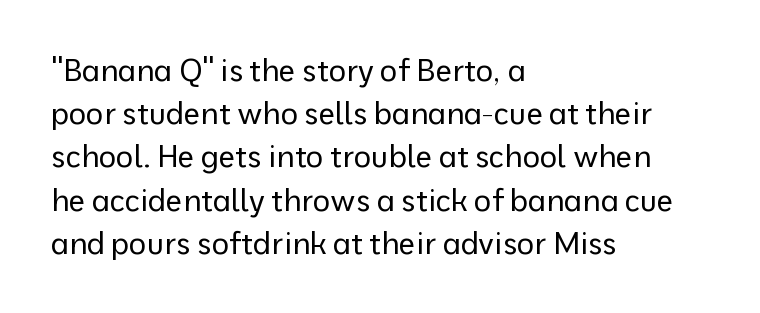
{"serif": "no", "italic": "no", "bold": "no", "weight": "regular", "width": "normal", "stroke_contrast": "low", "x_height": "medium", "monospaced": "no", "underline": "no", "align": "left", "line_spacing": "normal", "line_spacing_ratio": 1.44, "letter_spacing": "normal", "letter_spacing_em": 0.0, "glyph_px": 30}
